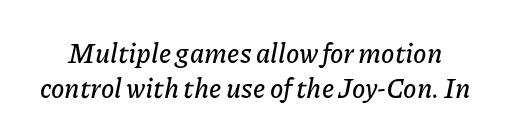
The image shows 27 px text type, italic (leaning right); set normal line spacing (1.28x), normal letter spacing, not underlined.
